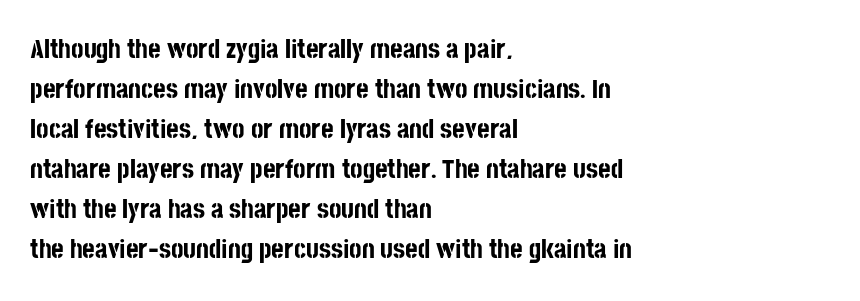
The image shows 27 px bold type, upright; set left-aligned, normal line spacing (1.48x), normal letter spacing, not underlined.
